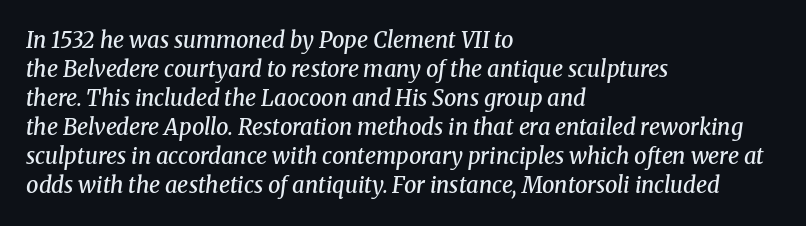
Interline gaps are of average width in this sample. Underline: absent. Tall strokes in this sample are angled rather than plumb. Caption: standard tracking, unaltered. Where is the straight margin? On the left.
